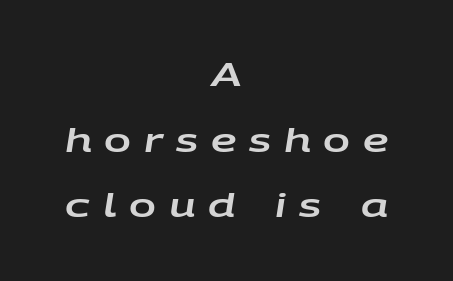
Q: Is the text italic (slanted)? A: Yes, it leans right by about 9 degrees.
Q: Is the text underlined? A: No.
Q: How is the paragraph aligned? A: Centered.
Q: Is the spacing between letters normal or unusually wide? A: Unusually wide.
Q: Is the spacing between lines tight, normal or loose? A: Loose.
Q: Width (condensed, normal, or wide)? A: Wide.
Q: Stroke contrast? A: Low.
Q: x-height? A: Large.
Q: Monospaced? A: No.
